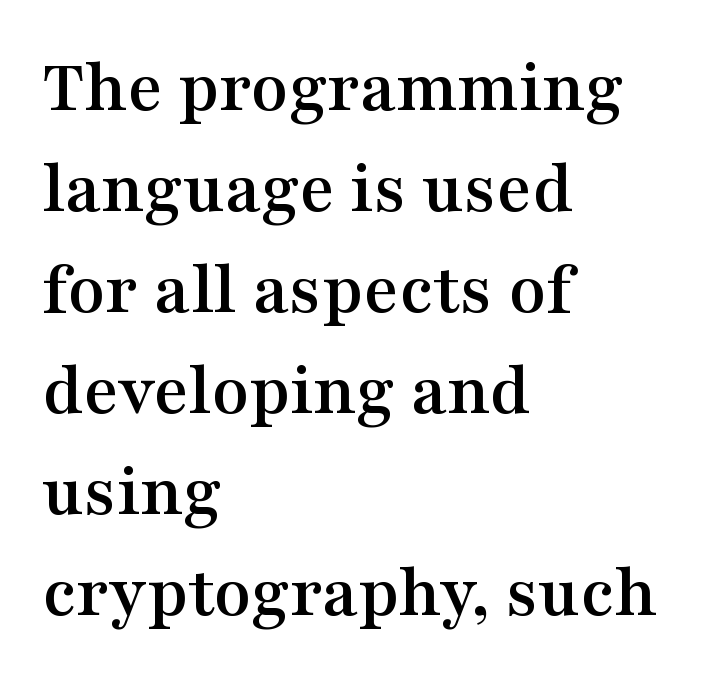
{"serif": "yes", "italic": "no", "width": "wide", "stroke_contrast": "medium", "x_height": "medium", "monospaced": "no", "underline": "no", "align": "left", "line_spacing": "normal", "line_spacing_ratio": 1.33, "letter_spacing": "normal", "letter_spacing_em": 0.0, "glyph_px": 76}
